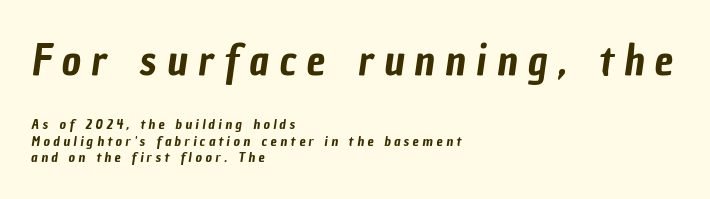
Plain, unruled lines of type. A classic flush-left, rag-right setting is used for this passage. Nope, no serifs anywhere on these letters. Each letter keeps its own natural width here, so spacing adapts to shape.
